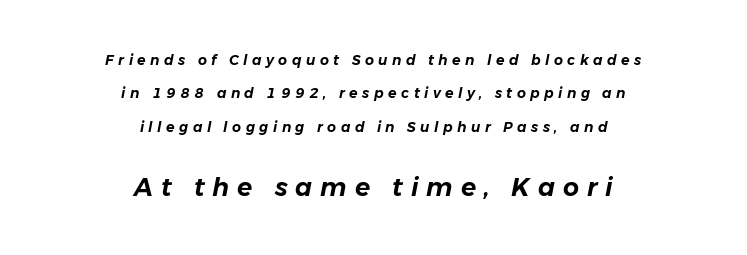
Q: Is the text italic (slanted)? A: Yes, it leans right by about 11 degrees.
Q: Is the text underlined? A: No.
Q: How is the paragraph aligned? A: Centered.
Q: Is the spacing between letters normal or unusually wide? A: Unusually wide.
Q: Is the spacing between lines tight, normal or loose? A: Loose.
Q: Which block of text is set in a larger size, the first (top) or the second (bottom)? A: The second (bottom) one.
